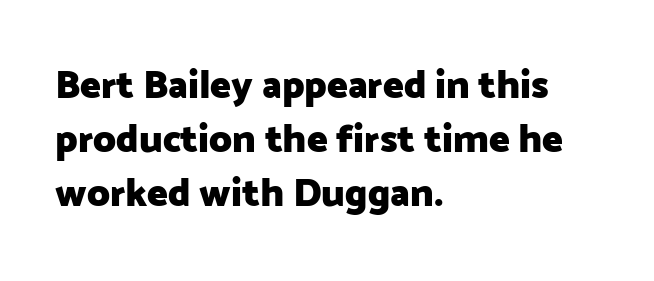
{"serif": "no", "italic": "no", "bold": "yes", "weight": "heavy", "width": "normal", "stroke_contrast": "low", "x_height": "medium", "monospaced": "no", "underline": "no", "align": "left", "line_spacing": "normal", "line_spacing_ratio": 1.38, "letter_spacing": "normal", "letter_spacing_em": 0.0, "glyph_px": 39}
